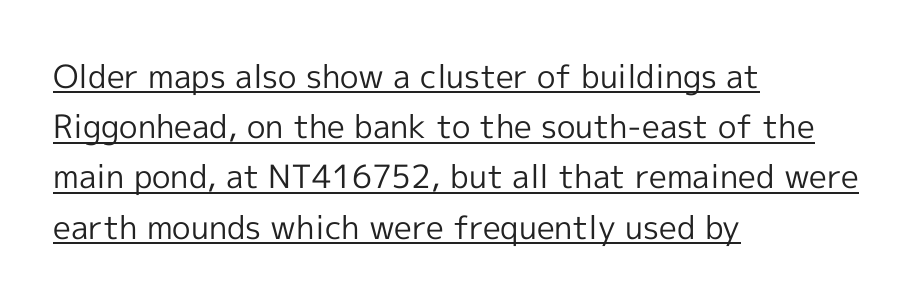
{"serif": "no", "italic": "no", "bold": "no", "weight": "regular", "width": "normal", "x_height": "medium", "monospaced": "no", "underline": "yes", "align": "left", "line_spacing": "normal", "line_spacing_ratio": 1.57, "letter_spacing": "normal", "letter_spacing_em": 0.0, "glyph_px": 32}
